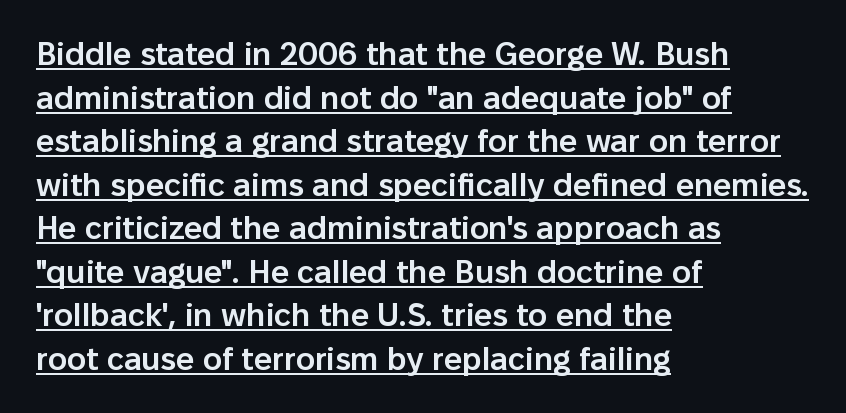
The image shows 32 px semibold sans-serif type, upright; set left-aligned, normal line spacing (1.36x), normal letter spacing, underlined; low stroke contrast and a medium x-height.
